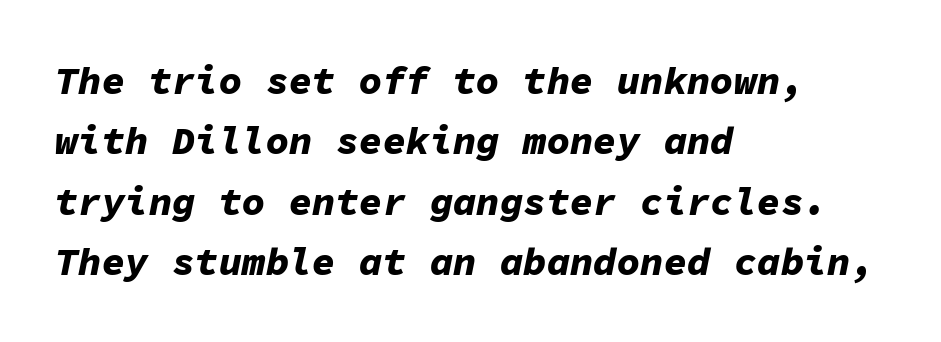
The image shows 39 px bold type, italic (leaning right), monospaced; set left-aligned, normal line spacing (1.55x), normal letter spacing, not underlined; low stroke contrast and a medium x-height.
